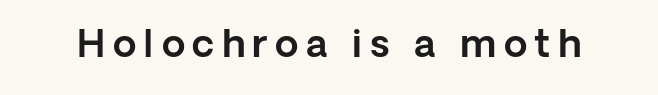
The image shows 38 px sans-serif type, upright; set unusually wide letter spacing (+0.2 em), not underlined; a medium x-height.
